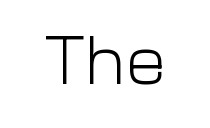
Italic: no, the glyphs are upright roman. This rendering employs a face without finishing strokes, i.e., a sans-serif. Descenders hang freely into open space. Layout note: lines centered.
